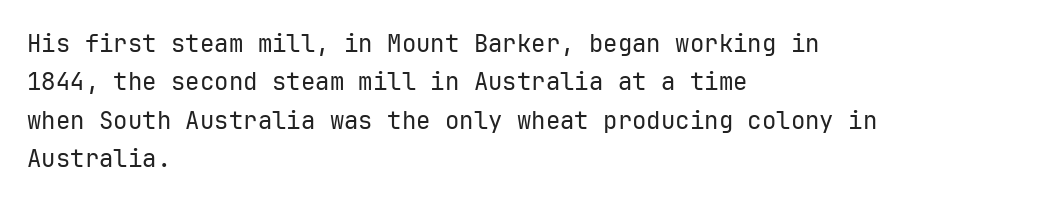
Q: Is the text bold? A: No.
Q: Is the text italic (slanted)? A: No, it is upright.
Q: Is the text underlined? A: No.
Q: How is the paragraph aligned? A: Left-aligned.
Q: Is the spacing between letters normal or unusually wide? A: Normal.
Q: Is the spacing between lines tight, normal or loose? A: Normal.
